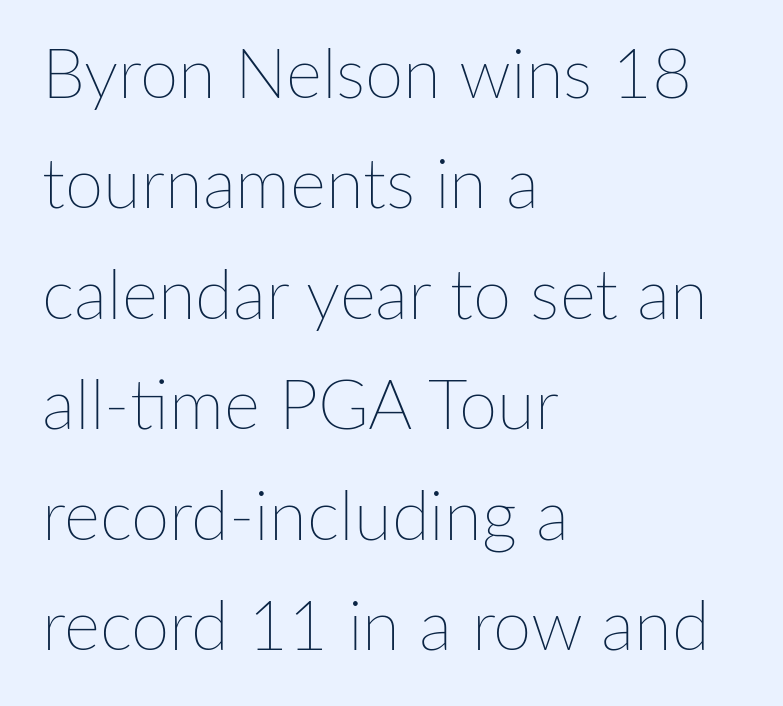
Short note: letters normally spaced. The block of text has a typical density, with ordinary space between rows. The font sits on the lighter half of the weight spectrum, regular included. Varying glyph widths throughout — classic text-font behaviour. No word sits above an underline. This sample uses an upright cut, with every glyph sitting square on the baseline.
